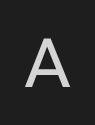
The area under the type is left untouched. You can tell it's not italic because the verticals are truly vertical. The cut favours lightness, reaching ordinary text weight at its darkest. Character widths vary here, with narrow letters taking less room than wide ones.
